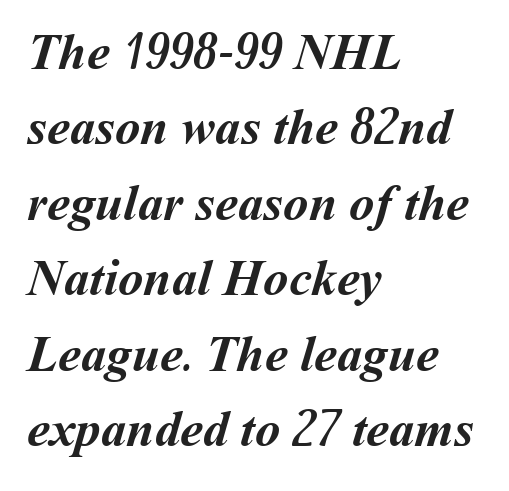
The image shows 51 px semibold type; set left-aligned, normal line spacing (1.48x), normal letter spacing, not underlined; medium stroke contrast and a medium x-height.
